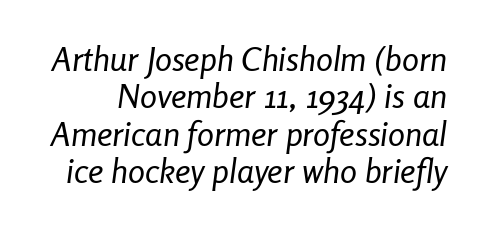
Check the space under the baseline: it is left empty. The designer dialed line spacing down below the default. Designer's note — italics engaged. Do the characters align in a grid? No, the font is proportional. Stems and bowls with no extra thickness — not bold. The type is set solid horizontally, with unmodified tracking.
